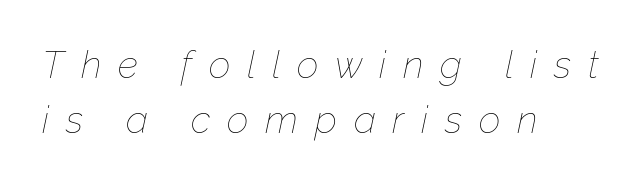
Horizontally, the lines are justified to the leading edge only. Leading matches the norm, producing a regular column. The space beneath each line is pristine and unruled. It's the slanting kind of type. Substantial extra tracking has been applied to these lines. The passage shown is not bold in any degree.
